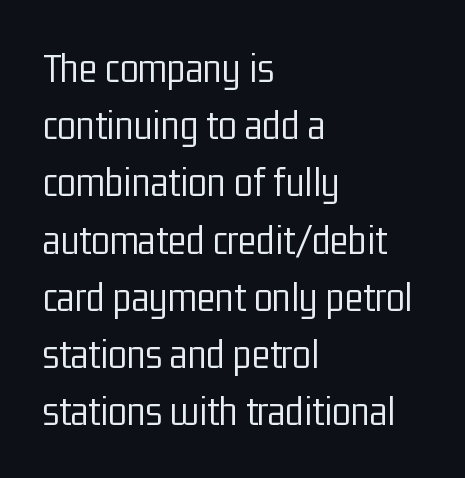
Q: Is the text bold? A: No.
Q: Is the text italic (slanted)? A: No, it is upright.
Q: Is the typeface a serif or a sans-serif typeface? A: Sans-serif.
Q: Is the text underlined? A: No.
Q: How is the paragraph aligned? A: Left-aligned.
Q: Is the spacing between letters normal or unusually wide? A: Normal.
Q: Is the spacing between lines tight, normal or loose? A: Normal.
Q: Width (condensed, normal, or wide)? A: Condensed.
Q: Stroke contrast? A: Low.
Q: x-height? A: Medium.
Q: Monospaced? A: No.
